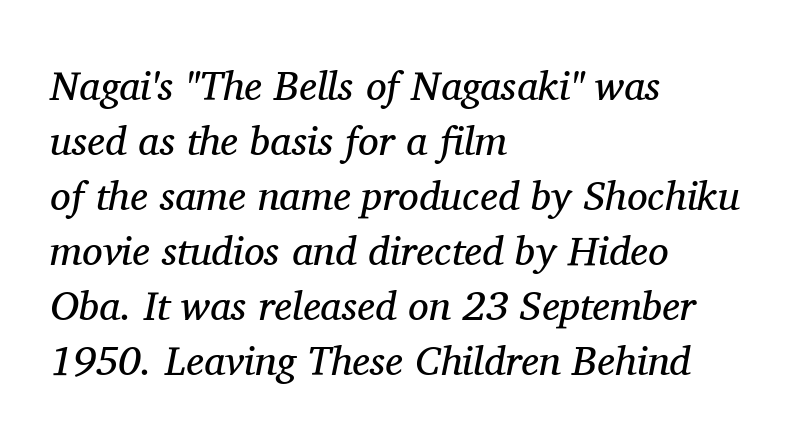
The image shows 41 px regular-weight serif type, italic (leaning right); set left-aligned, normal line spacing (1.34x), normal letter spacing, not underlined; medium stroke contrast and a medium x-height.
